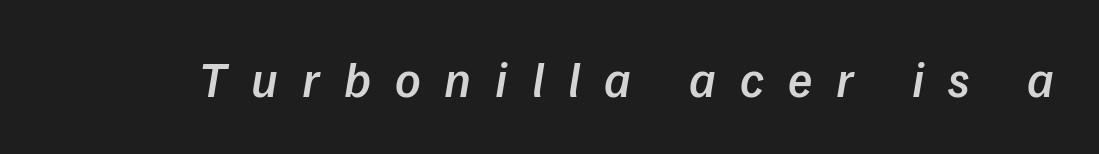
The image shows 50 px semibold type, italic (leaning right); set unusually wide letter spacing (+0.48 em), not underlined; low stroke contrast and a medium x-height.
